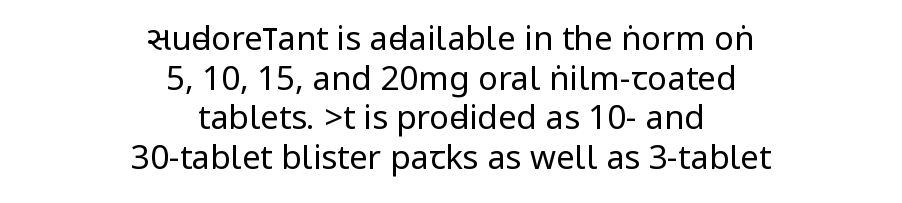
Q: Is the text bold? A: No.
Q: Is the text italic (slanted)? A: No, it is upright.
Q: Is the typeface a serif or a sans-serif typeface? A: Sans-serif.
Q: Is the text underlined? A: No.
Q: How is the paragraph aligned? A: Centered.
Q: Is the spacing between letters normal or unusually wide? A: Normal.
Q: Width (condensed, normal, or wide)? A: Condensed.
Q: Stroke contrast? A: Low.
